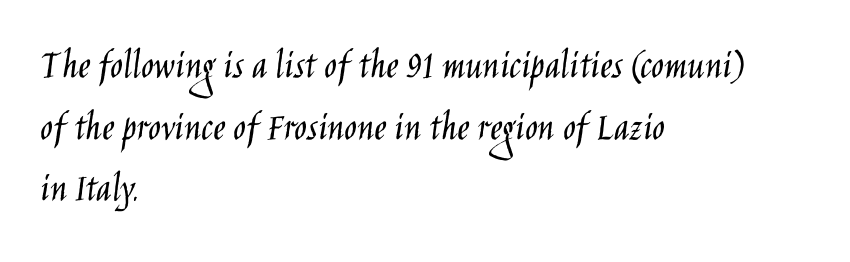
{"serif": "no", "bold": "no", "weight": "light", "width": "condensed", "stroke_contrast": "low", "x_height": "large", "monospaced": "no", "underline": "no", "align": "left", "line_spacing": "normal", "line_spacing_ratio": 1.47, "letter_spacing": "normal", "letter_spacing_em": 0.0, "glyph_px": 42}
